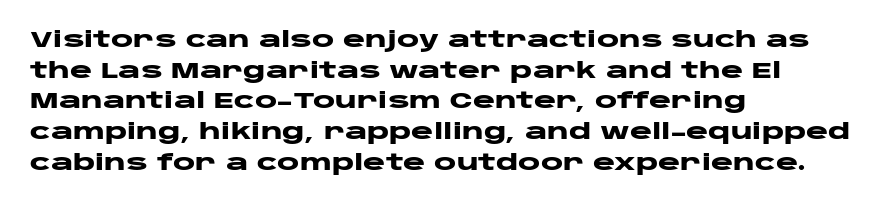
Q: Is the text bold? A: Yes.
Q: Is the text italic (slanted)? A: No, it is upright.
Q: Is the text underlined? A: No.
Q: How is the paragraph aligned? A: Left-aligned.
Q: Is the spacing between letters normal or unusually wide? A: Normal.
Q: Is the spacing between lines tight, normal or loose? A: Normal.
